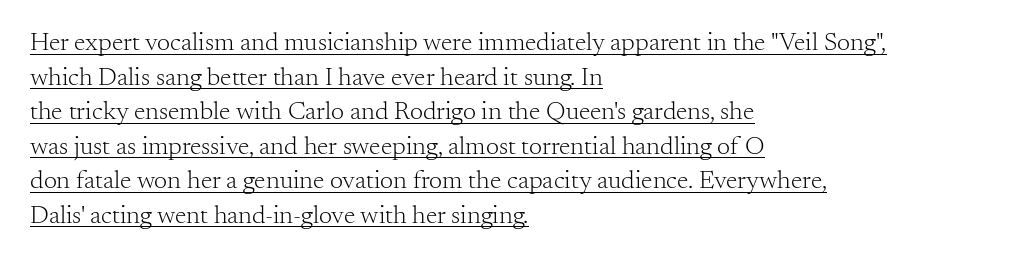
{"italic": "no", "bold": "no", "underline": "yes", "align": "left", "line_spacing": "normal", "line_spacing_ratio": 1.33, "letter_spacing": "normal", "letter_spacing_em": 0.0, "glyph_px": 26}
